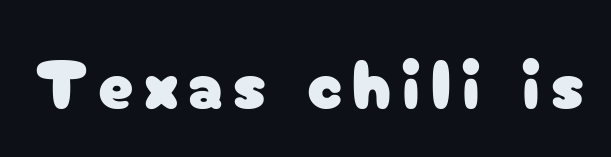
{"serif": "no", "italic": "no", "width": "normal", "stroke_contrast": "low", "x_height": "medium", "monospaced": "no", "underline": "no", "glyph_px": 70}
